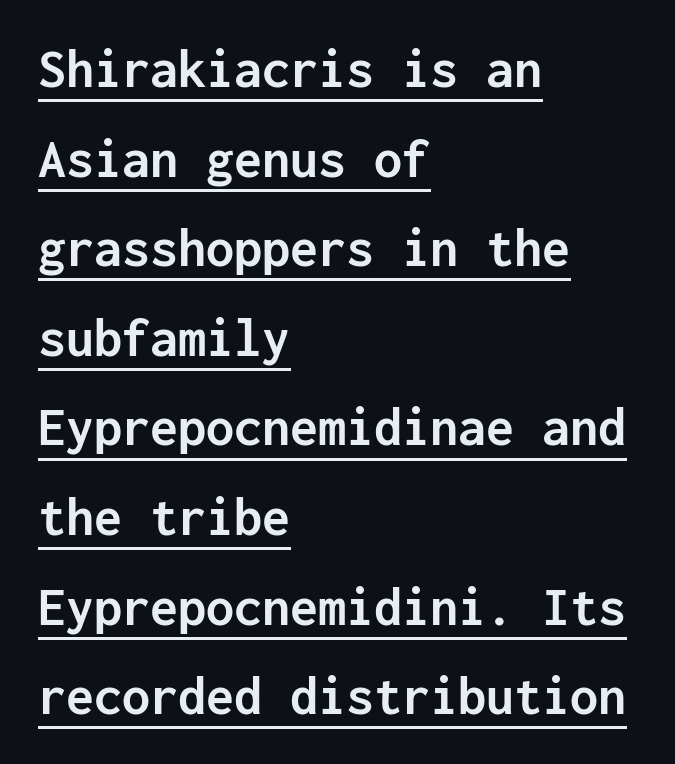
{"serif": "no", "italic": "no", "bold": "yes", "weight": "semibold", "width": "normal", "stroke_contrast": "low", "x_height": "medium", "monospaced": "yes", "underline": "yes", "align": "left", "line_spacing": "normal", "line_spacing_ratio": 1.6, "letter_spacing": "normal", "letter_spacing_em": 0.0, "glyph_px": 56}
